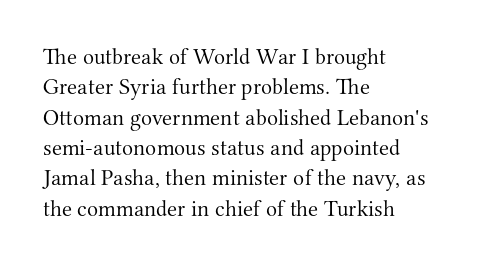
Q: Is the text bold? A: No.
Q: Is the text italic (slanted)? A: No, it is upright.
Q: Is the text underlined? A: No.
Q: How is the paragraph aligned? A: Left-aligned.
Q: Is the spacing between letters normal or unusually wide? A: Normal.
Q: Is the spacing between lines tight, normal or loose? A: Normal.
